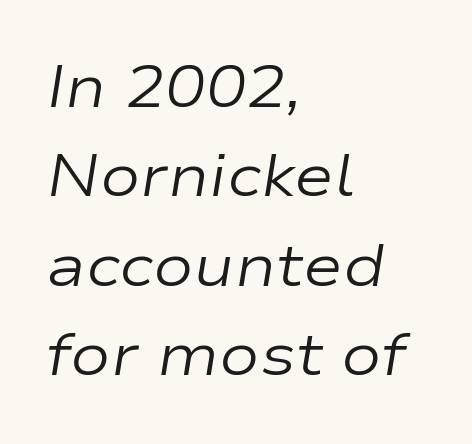
Do the characters align in a grid? No, the font is proportional. Unbolded letterforms with no extra heft. Does the leading feel generous? No, just average. Visually the block forms a straight wall on the left and a jagged coastline on the right. Plain, unruled lines of type. Compared with typical body copy, the letter spacing here is the same.
